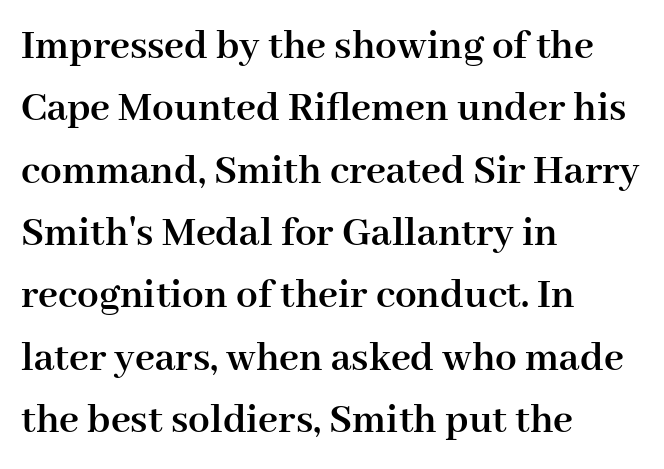
Q: Is the text bold? A: Yes.
Q: Is the text italic (slanted)? A: No, it is upright.
Q: Is the typeface a serif or a sans-serif typeface? A: Serif.
Q: Is the text underlined? A: No.
Q: How is the paragraph aligned? A: Left-aligned.
Q: Is the spacing between letters normal or unusually wide? A: Normal.
Q: Is the spacing between lines tight, normal or loose? A: Normal.
Q: Width (condensed, normal, or wide)? A: Normal.
Q: Stroke contrast? A: High.
Q: x-height? A: Medium.
Q: Monospaced? A: No.
